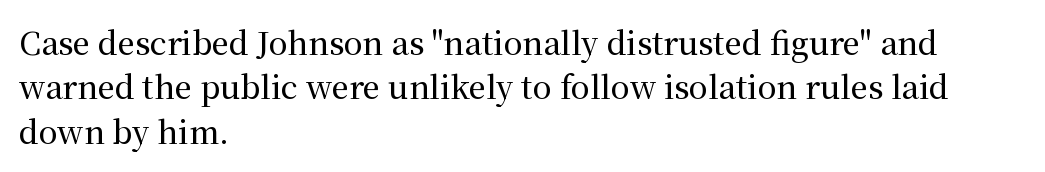
Q: Is the text italic (slanted)? A: No, it is upright.
Q: Is the typeface a serif or a sans-serif typeface? A: Serif.
Q: Is the text underlined? A: No.
Q: How is the paragraph aligned? A: Left-aligned.
Q: Is the spacing between letters normal or unusually wide? A: Normal.
Q: Is the spacing between lines tight, normal or loose? A: Normal.
Q: Width (condensed, normal, or wide)? A: Normal.
Q: Stroke contrast? A: Medium.
Q: x-height? A: Medium.
Q: Monospaced? A: No.
